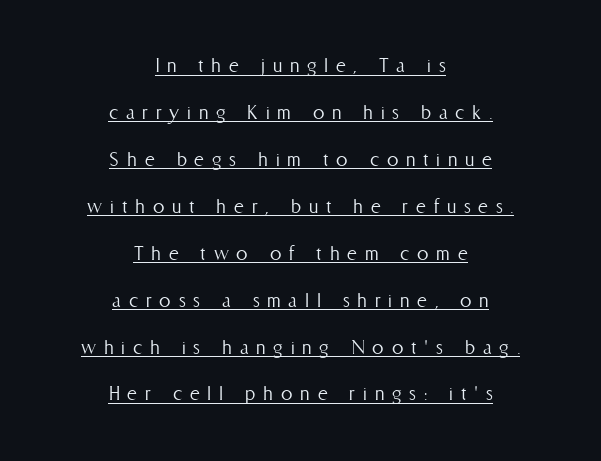
The image shows 23 px text type, upright; set centered, loose line spacing (2.04x), unusually wide letter spacing (+0.34 em), underlined.
